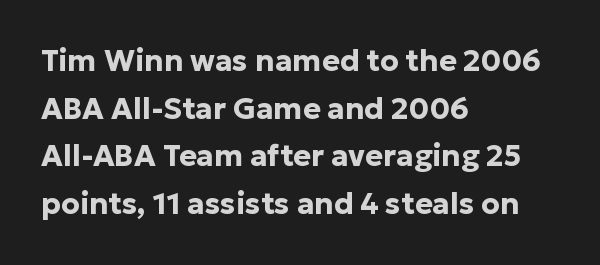
The image shows 30 px bold sans-serif type, upright; set left-aligned, normal line spacing (1.59x), normal letter spacing, not underlined; low stroke contrast and a medium x-height.
